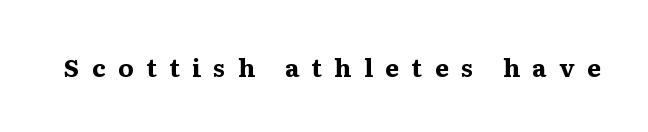
Q: Is the text bold? A: Yes.
Q: Is the text italic (slanted)? A: No, it is upright.
Q: Is the text underlined? A: No.
Q: Is the spacing between letters normal or unusually wide? A: Unusually wide.
